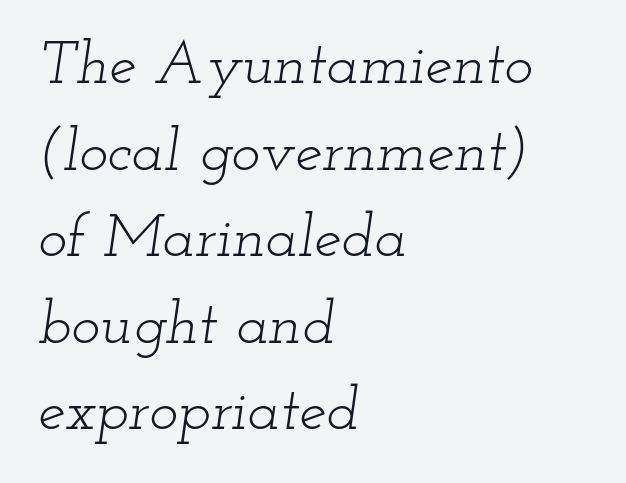
{"serif": "yes", "italic": "yes", "lean": "right", "slant_degrees": 12, "bold": "no", "weight": "light", "width": "wide", "stroke_contrast": "low", "x_height": "small", "monospaced": "no", "underline": "no", "align": "left", "line_spacing": "normal", "line_spacing_ratio": 1.42, "letter_spacing": "normal", "letter_spacing_em": 0.0, "glyph_px": 61}
